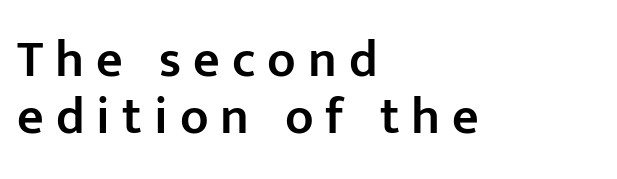
The image shows 52 px semibold sans-serif type, upright; set left-aligned, tight line spacing (1.1x), unusually wide letter spacing (+0.23 em), not underlined; low stroke contrast and a medium x-height.
